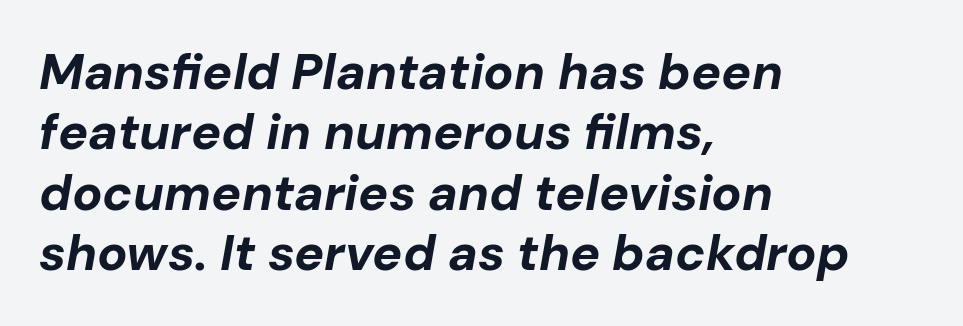
The letters are bold, with thick, heavy strokes. This rendering features lettering with no underline. This sample has the flowing, uneven cadence of proportional lettering. Each word holds together tightly as a unit, with standard inter-letter gaps.
